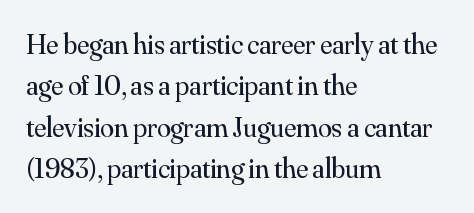
{"serif": "yes", "italic": "no", "bold": "no", "weight": "regular", "width": "normal", "stroke_contrast": "medium", "x_height": "small", "monospaced": "no", "underline": "no", "align": "left", "line_spacing": "normal", "line_spacing_ratio": 1.48, "letter_spacing": "normal", "letter_spacing_em": 0.0, "glyph_px": 28}
